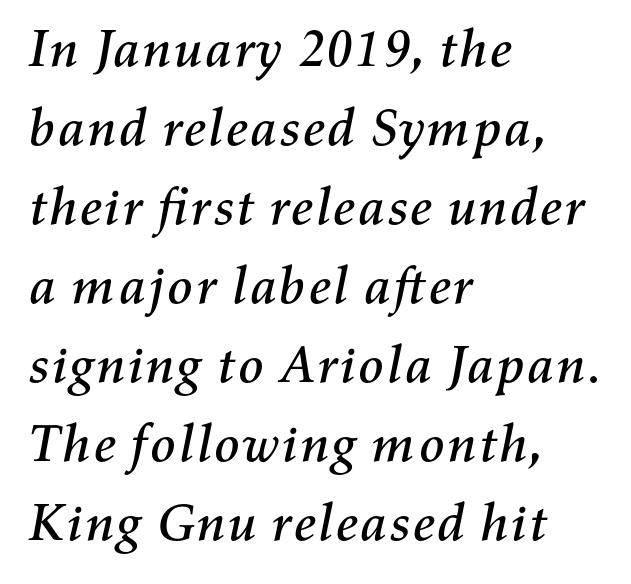
The image shows 53 px text type, italic (leaning right); set left-aligned, normal line spacing (1.49x), normal letter spacing, not underlined; medium stroke contrast and a medium x-height.
